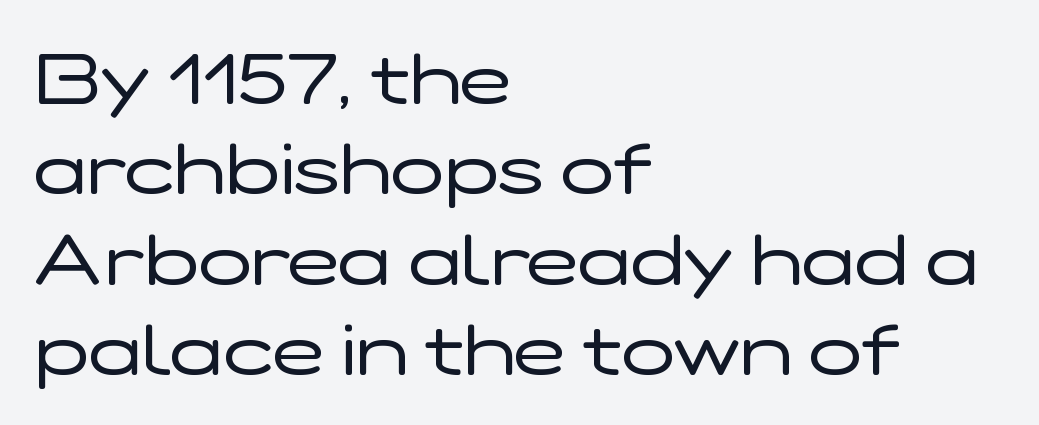
Q: Is the text bold? A: No.
Q: Is the text italic (slanted)? A: No, it is upright.
Q: Is the typeface a serif or a sans-serif typeface? A: Sans-serif.
Q: Is the text underlined? A: No.
Q: How is the paragraph aligned? A: Left-aligned.
Q: Is the spacing between letters normal or unusually wide? A: Normal.
Q: Is the spacing between lines tight, normal or loose? A: Normal.
Q: Width (condensed, normal, or wide)? A: Wide.
Q: Stroke contrast? A: Low.
Q: x-height? A: Medium.
Q: Monospaced? A: No.
